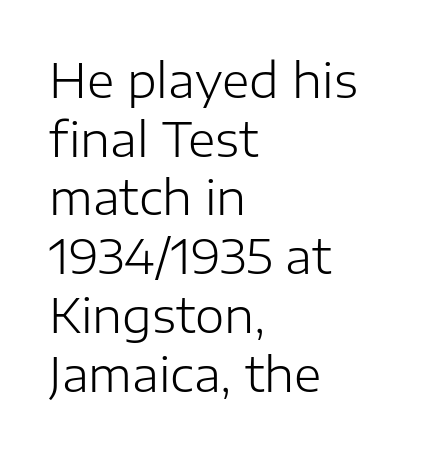
{"serif": "no", "italic": "no", "bold": "no", "weight": "light", "width": "normal", "stroke_contrast": "low", "x_height": "medium", "monospaced": "no", "underline": "no", "align": "left", "line_spacing": "normal", "line_spacing_ratio": 1.25, "letter_spacing": "normal", "letter_spacing_em": 0.0, "glyph_px": 47}
